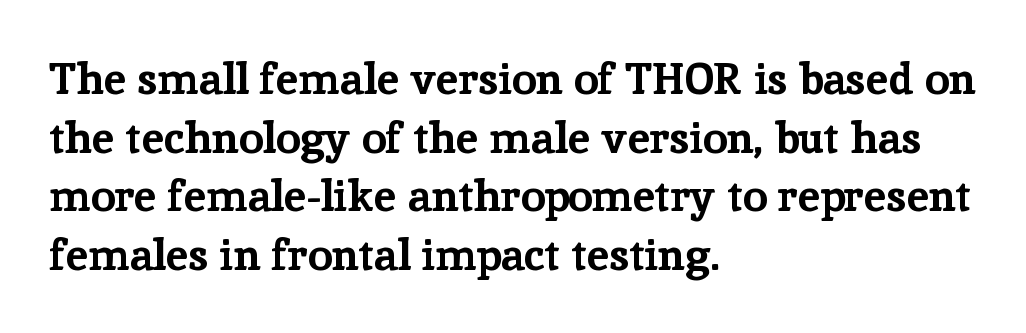
The specimen reads as upright at a glance. Leading: standard. Students, note that the glyphs here touch the page at normal intervals. Typographically, this falls in the serif category.
